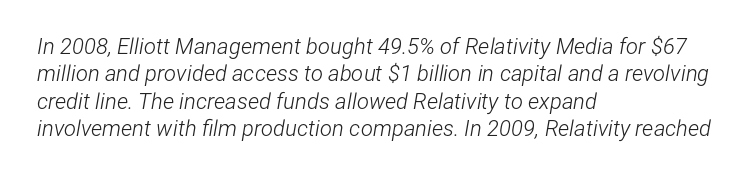
Q: Is the text bold? A: No.
Q: Is the text italic (slanted)? A: Yes, it leans right by about 12 degrees.
Q: Is the text underlined? A: No.
Q: How is the paragraph aligned? A: Left-aligned.
Q: Is the spacing between letters normal or unusually wide? A: Normal.
Q: Is the spacing between lines tight, normal or loose? A: Normal.
